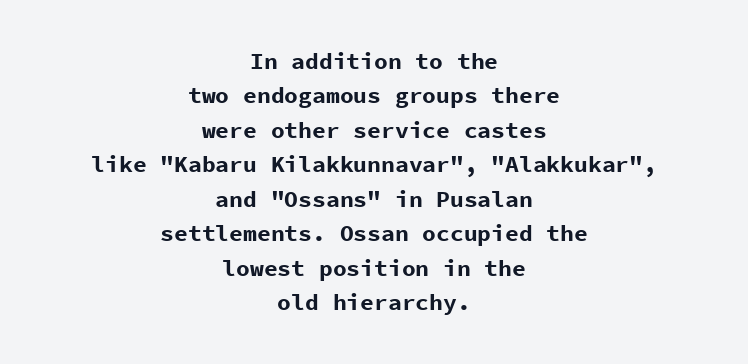
{"italic": "no", "bold": "yes", "underline": "no", "align": "center", "line_spacing": "normal", "line_spacing_ratio": 1.5, "letter_spacing": "normal", "letter_spacing_em": 0.0, "glyph_px": 23}
